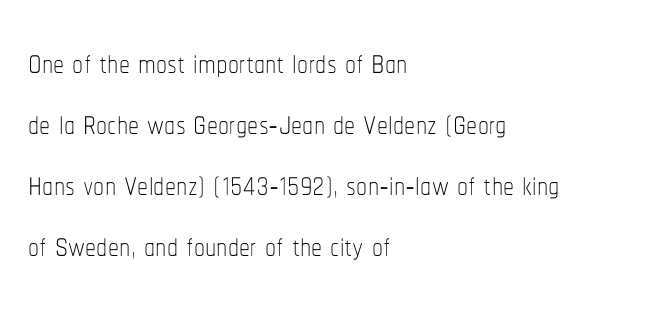
{"italic": "no", "bold": "no", "weight": "thin", "width": "condensed", "stroke_contrast": "low", "x_height": "medium", "monospaced": "no", "underline": "no", "align": "left", "line_spacing": "normal", "line_spacing_ratio": 1.39, "letter_spacing": "normal", "letter_spacing_em": 0.0, "glyph_px": 44}
